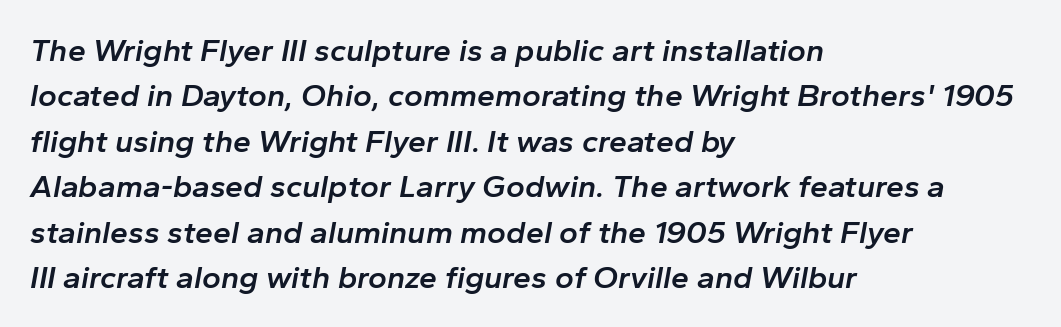
Q: Is the text bold? A: Semi-bold.
Q: Is the text italic (slanted)? A: Yes, it leans right by about 10 degrees.
Q: Is the text underlined? A: No.
Q: How is the paragraph aligned? A: Left-aligned.
Q: Is the spacing between letters normal or unusually wide? A: Normal.
Q: Is the spacing between lines tight, normal or loose? A: Normal.
Q: Width (condensed, normal, or wide)? A: Normal.
Q: Stroke contrast? A: Low.
Q: x-height? A: Medium.
Q: Monospaced? A: No.
